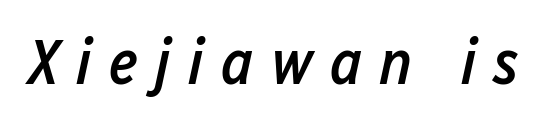
The type is letterspaced generously, with wide tracking. The text carries the slant typical of an italic or oblique font. Only glyphs here, with clear space below each row. This sample has the flowing, uneven cadence of proportional lettering. Caption: semibold face, moderately heavy strokes.
